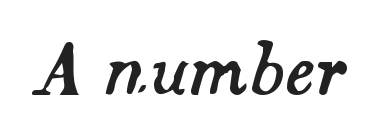
Q: Is the text italic (slanted)? A: Yes, it leans right by about 14 degrees.
Q: Is the text underlined? A: No.
Q: Is the spacing between letters normal or unusually wide? A: Normal.
Q: Width (condensed, normal, or wide)? A: Normal.
Q: Stroke contrast? A: Medium.
Q: x-height? A: Small.
Q: Monospaced? A: No.
